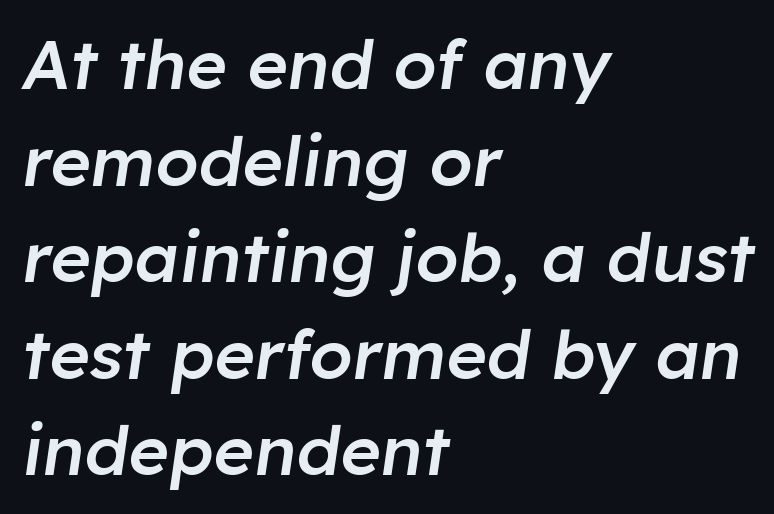
The image shows 69 px semibold type, italic (leaning right); set left-aligned, normal line spacing (1.4x), normal letter spacing, not underlined; low stroke contrast and a medium x-height.
